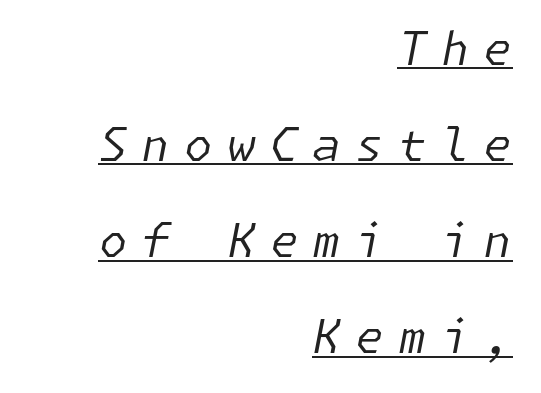
Underlining? Definitely there. The font is comparable to plain body text, perhaps lighter. The axis of the letterforms is tilted away from vertical. A typesetter would call this heavily tracked-out type. The block of text is sparse from top to bottom, with ample space between rows.
